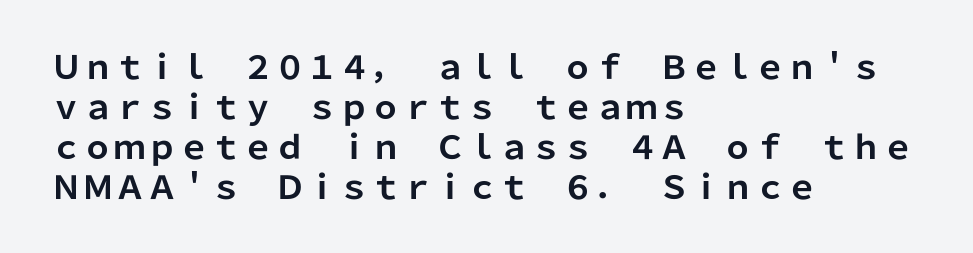
Q: Is the text bold? A: Yes.
Q: Is the text italic (slanted)? A: No, it is upright.
Q: Is the typeface a serif or a sans-serif typeface? A: Sans-serif.
Q: Is the text underlined? A: No.
Q: How is the paragraph aligned? A: Left-aligned.
Q: Is the spacing between letters normal or unusually wide? A: Normal.
Q: Is the spacing between lines tight, normal or loose? A: Normal.
Q: Width (condensed, normal, or wide)? A: Normal.
Q: Stroke contrast? A: Low.
Q: x-height? A: Medium.
Q: Monospaced? A: No.
